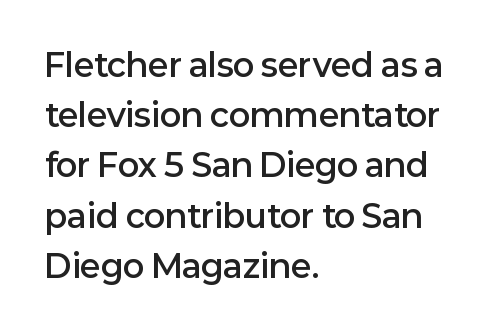
Q: Is the text bold? A: Semi-bold.
Q: Is the text italic (slanted)? A: No, it is upright.
Q: Is the typeface a serif or a sans-serif typeface? A: Sans-serif.
Q: Is the text underlined? A: No.
Q: How is the paragraph aligned? A: Left-aligned.
Q: Is the spacing between letters normal or unusually wide? A: Normal.
Q: Is the spacing between lines tight, normal or loose? A: Normal.
Q: Width (condensed, normal, or wide)? A: Normal.
Q: Stroke contrast? A: Low.
Q: x-height? A: Medium.
Q: Monospaced? A: No.
